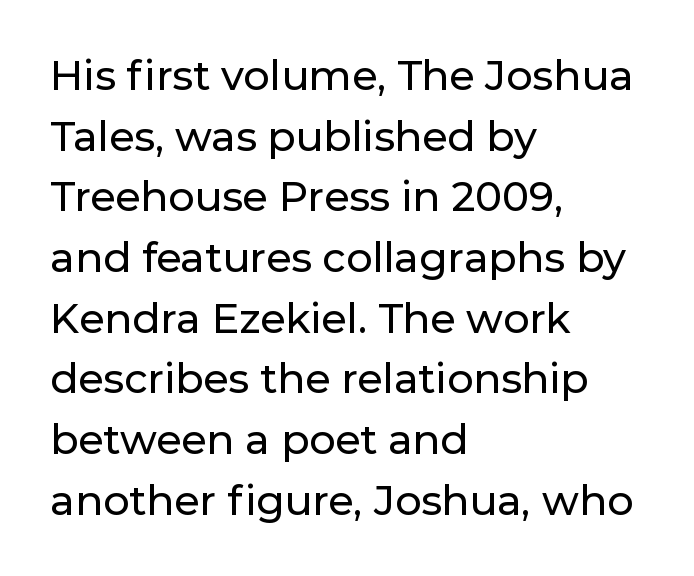
A roman cut, with each character standing at attention. Nothing sits at the stroke ends, so this counts as sans-serif. Just letters on the line, the space beneath them empty. Evenly set lines give the paragraph a standard silhouette. Left-aligned paragraph, ragged on the right. Compared with typical body copy, the letter spacing here is the same.
